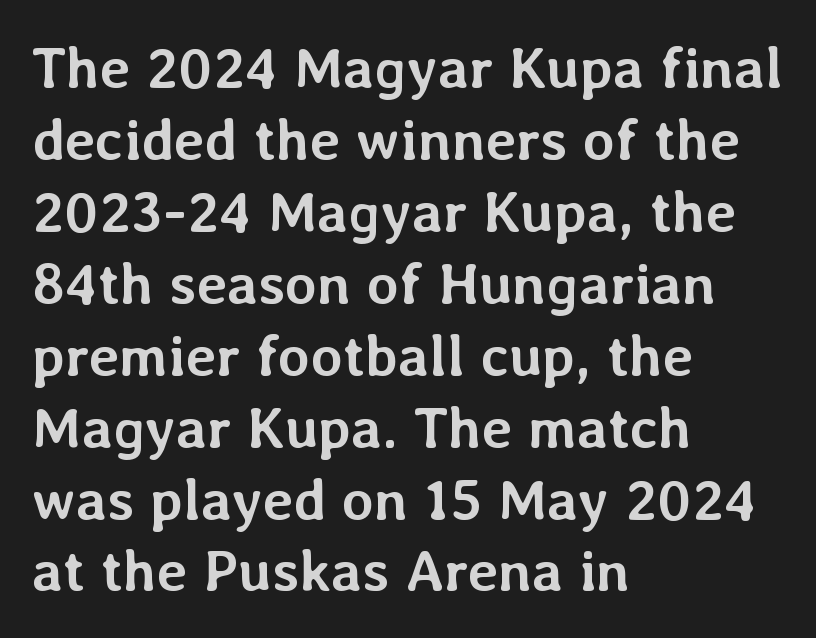
{"italic": "no", "bold": "yes", "weight": "semibold", "width": "normal", "stroke_contrast": "low", "x_height": "medium", "monospaced": "no", "underline": "no", "align": "left", "line_spacing_ratio": 1.24, "letter_spacing": "normal", "letter_spacing_em": 0.0, "glyph_px": 58}
